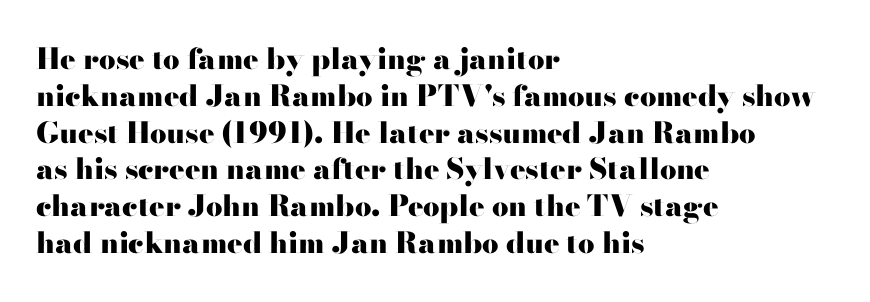
Q: Is the text bold? A: Yes.
Q: Is the text italic (slanted)? A: No, it is upright.
Q: Is the typeface a serif or a sans-serif typeface? A: Serif.
Q: Is the text underlined? A: No.
Q: How is the paragraph aligned? A: Left-aligned.
Q: Is the spacing between letters normal or unusually wide? A: Normal.
Q: Is the spacing between lines tight, normal or loose? A: Normal.
Q: Width (condensed, normal, or wide)? A: Wide.
Q: Stroke contrast? A: High.
Q: x-height? A: Small.
Q: Monospaced? A: No.
